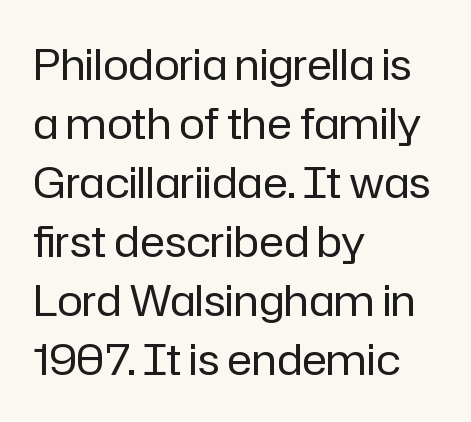
The typeface has the unassuming heft of standard copy or less. Designer's note — italics off, roman on. Is there much room between lines? A standard amount, neither cramped nor airy. No extra tracking has been applied to these lines. These lines are composed in type without serifs.
